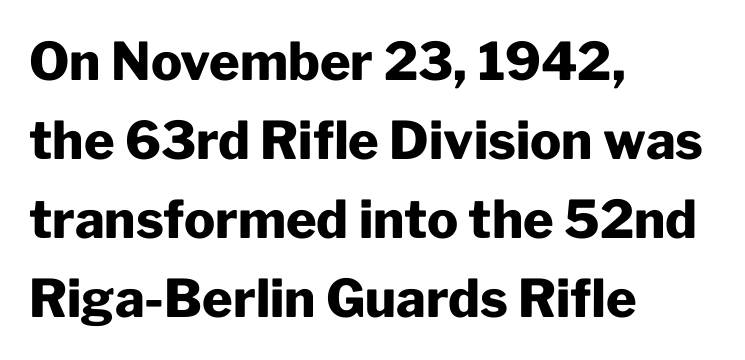
Q: Is the text bold? A: Yes.
Q: Is the text italic (slanted)? A: No, it is upright.
Q: Is the typeface a serif or a sans-serif typeface? A: Sans-serif.
Q: Is the text underlined? A: No.
Q: How is the paragraph aligned? A: Left-aligned.
Q: Is the spacing between letters normal or unusually wide? A: Normal.
Q: Is the spacing between lines tight, normal or loose? A: Normal.
Q: Width (condensed, normal, or wide)? A: Normal.
Q: Stroke contrast? A: Low.
Q: x-height? A: Medium.
Q: Monospaced? A: No.
